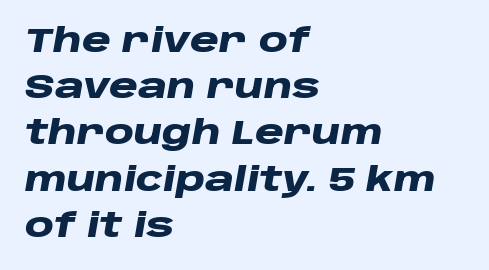
Q: Is the text bold? A: Yes.
Q: Is the text italic (slanted)? A: Yes, it leans right by about 10 degrees.
Q: Is the text underlined? A: No.
Q: How is the paragraph aligned? A: Left-aligned.
Q: Is the spacing between letters normal or unusually wide? A: Normal.
Q: Is the spacing between lines tight, normal or loose? A: Normal.
Q: Width (condensed, normal, or wide)? A: Wide.
Q: Stroke contrast? A: Low.
Q: x-height? A: Large.
Q: Monospaced? A: No.
